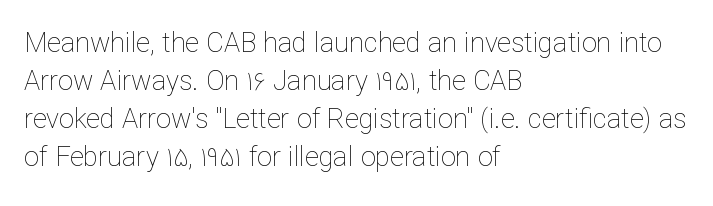
{"italic": "no", "bold": "no", "underline": "no", "align": "left", "line_spacing": "normal", "line_spacing_ratio": 1.41, "letter_spacing": "normal", "letter_spacing_em": 0.0, "glyph_px": 27}
